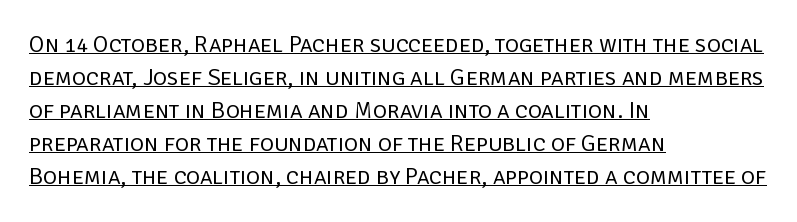
{"italic": "no", "bold": "no", "underline": "yes", "align": "left", "line_spacing": "normal", "line_spacing_ratio": 1.38, "letter_spacing": "normal", "letter_spacing_em": 0.0, "glyph_px": 24}
